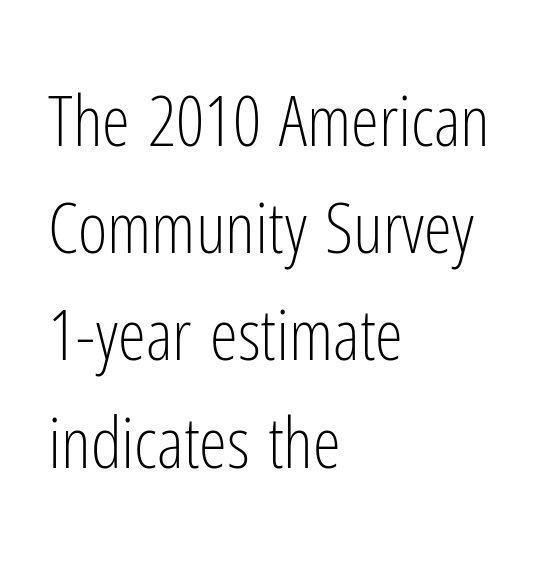
Summary of vertical rhythm: regular, with standard interline spacing. Caption: multi-line text, flush left, ragged right. A roman cut, with each character standing at attention. The zone under the glyphs is completely vacant. This sample has the flowing, uneven cadence of proportional lettering.
